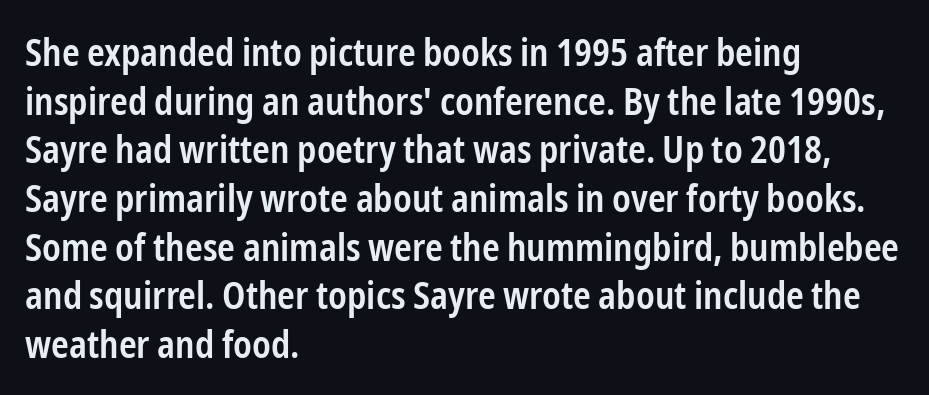
Each letter keeps its own natural width here, so spacing adapts to shape. The letterforms sit shoulder to shoulder at normal distance. A bare baseline throughout the passage. One glance says typical: line gaps are just what's usual.
